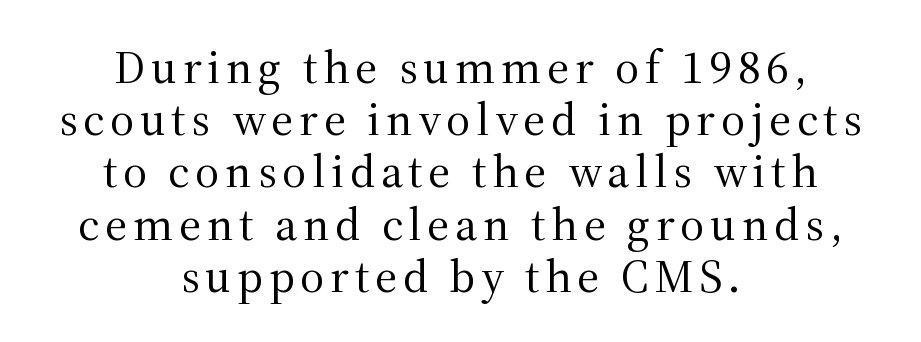
Q: Is the text bold? A: No.
Q: Is the text italic (slanted)? A: No, it is upright.
Q: Is the typeface a serif or a sans-serif typeface? A: Serif.
Q: Is the text underlined? A: No.
Q: How is the paragraph aligned? A: Centered.
Q: Is the spacing between lines tight, normal or loose? A: Tight.
Q: Width (condensed, normal, or wide)? A: Normal.
Q: Stroke contrast? A: Medium.
Q: x-height? A: Medium.
Q: Monospaced? A: No.
